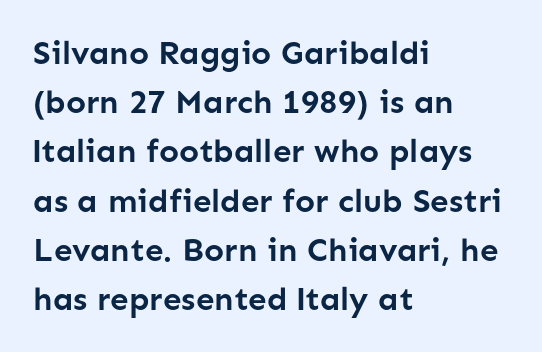
{"serif": "no", "italic": "no", "bold": "yes", "weight": "semibold", "width": "normal", "stroke_contrast": "low", "x_height": "medium", "monospaced": "no", "underline": "no", "align": "left", "line_spacing": "normal", "line_spacing_ratio": 1.49, "letter_spacing": "normal", "letter_spacing_em": 0.0, "glyph_px": 33}
